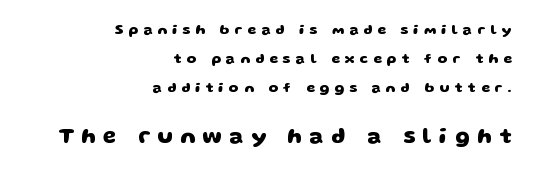
The image shows 21 px bold type; set right-aligned, loose line spacing (2.07x), unusually wide letter spacing (+0.36 em), not underlined; the second (bottom) block is 1.5x larger.
